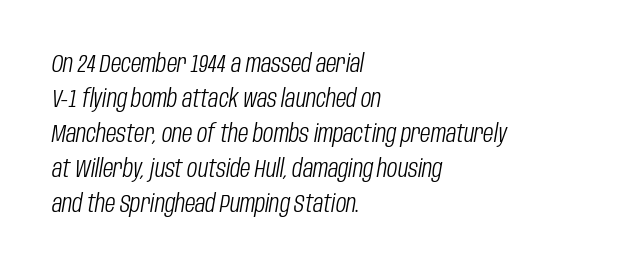
Posture: slanted. Descenders hang freely into open space. Which margin do the lines hug? The left one — the right edge is uneven. A typesetter would call this leading conventional body-copy spacing. Letter spacing: default.
